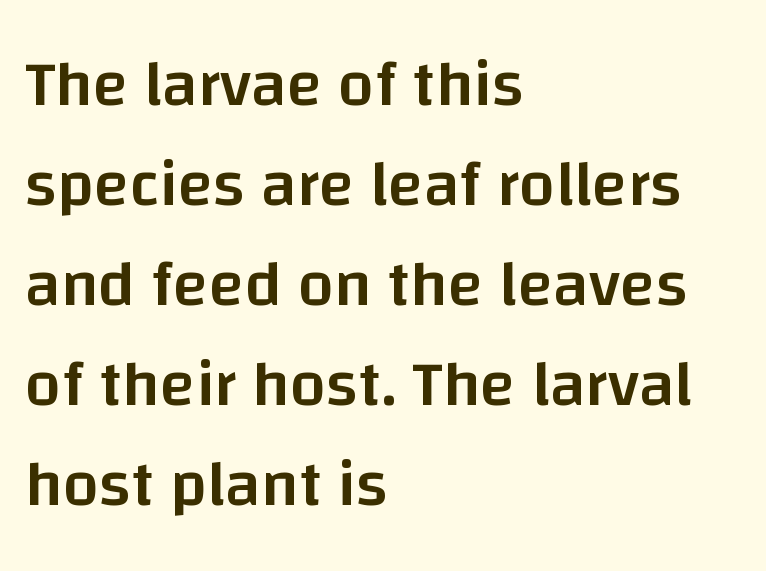
The image shows 65 px semibold sans-serif type, upright; set left-aligned, normal line spacing (1.54x), normal letter spacing, not underlined; low stroke contrast and a large x-height.
